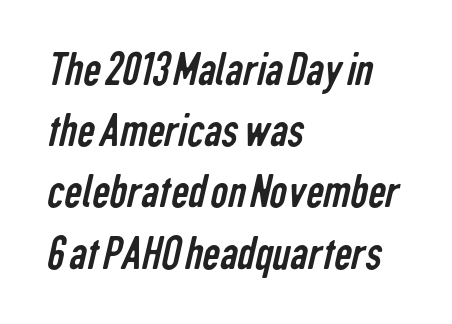
{"serif": "no", "bold": "no", "weight": "regular", "width": "condensed", "stroke_contrast": "low", "x_height": "medium", "monospaced": "no", "underline": "no", "align": "left", "line_spacing": "normal", "line_spacing_ratio": 1.25, "letter_spacing": "normal", "letter_spacing_em": 0.0, "glyph_px": 49}
